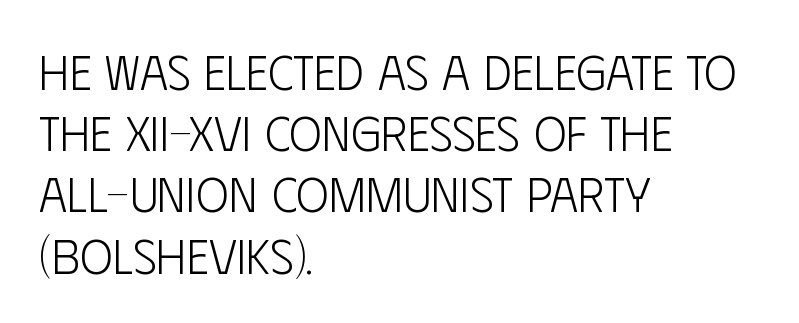
Is this a fixed-width face? No — the glyphs have proportional, varying widths. No extra tracking has been applied to these lines. No word sits above an underline. The strokes carry an ordinary text weight at most. Vertical strokes here are truly vertical.
